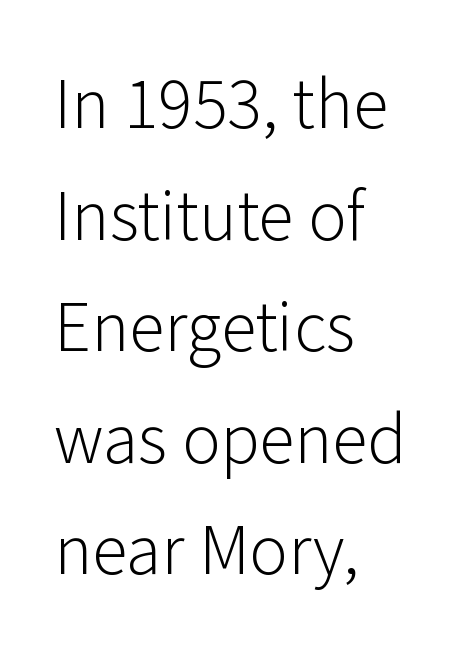
The image shows 72 px light sans-serif type, upright; set left-aligned, normal line spacing (1.55x), normal letter spacing, not underlined; low stroke contrast and a medium x-height.
